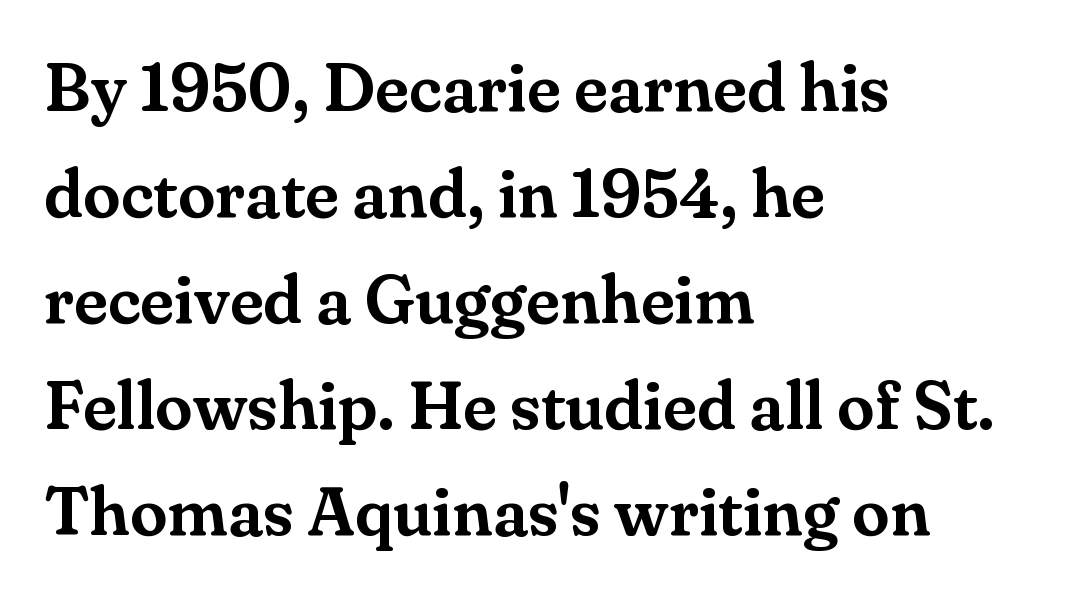
Regular leading. Italic: no, the glyphs are upright roman. Look at the tracking — it's just the regular setting, nothing added. The specimen omits any rule beneath the text block's lines. Is the block centered? No — it sits flush against the left margin. The passage shown is typed in a proportional face where columns would drift.
